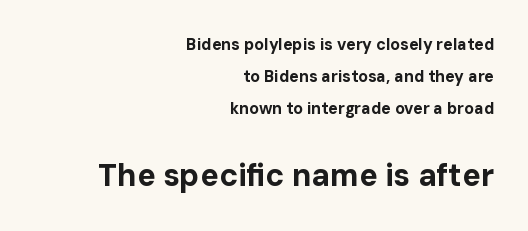
{"serif": "no", "italic": "no", "bold": "yes", "weight": "bold", "width": "normal", "stroke_contrast": "low", "x_height": "medium", "monospaced": "no", "underline": "no", "align": "right", "line_spacing": "loose", "line_spacing_ratio": 2.01, "letter_spacing": "normal", "letter_spacing_em": 0.0, "larger_block": "second", "size_ratio": 1.94, "glyph_px": 31}
